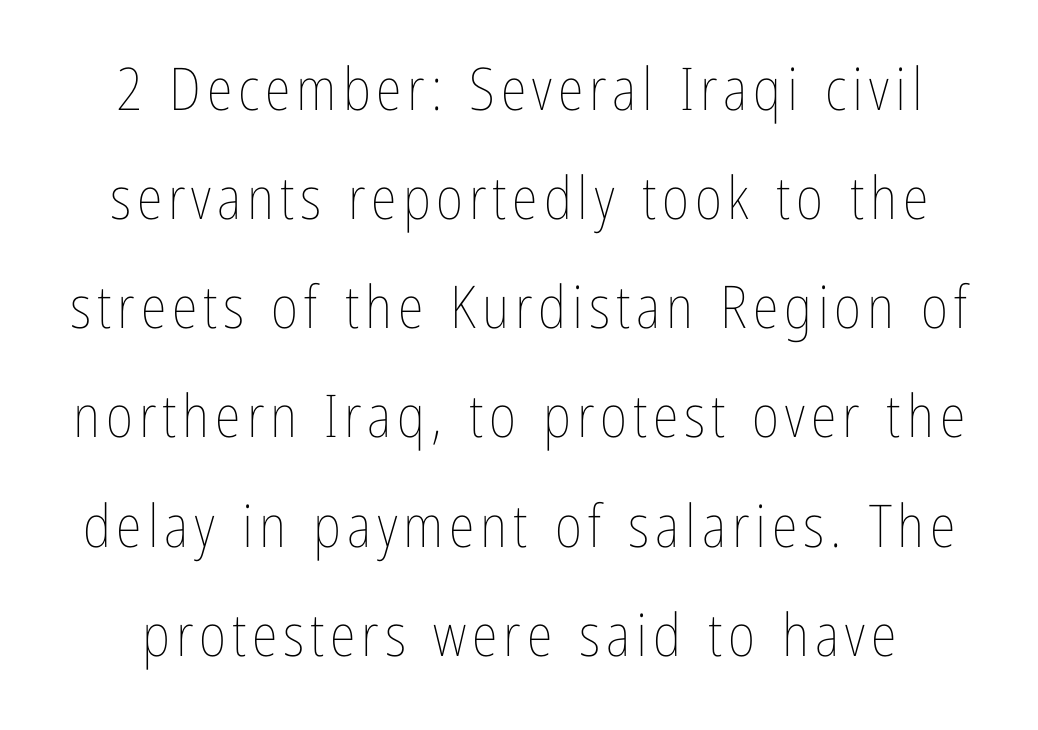
Q: Is the text bold? A: No.
Q: Is the text italic (slanted)? A: No, it is upright.
Q: Is the text underlined? A: No.
Q: Width (condensed, normal, or wide)? A: Condensed.
Q: Stroke contrast? A: Low.
Q: x-height? A: Medium.
Q: Monospaced? A: No.
